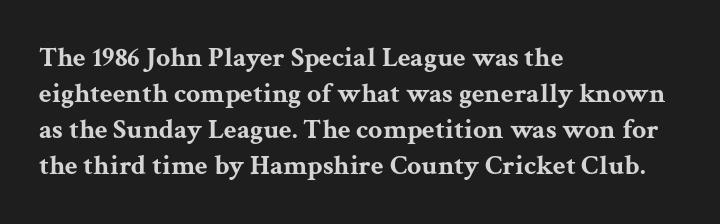
{"serif": "yes", "italic": "no", "bold": "yes", "weight": "bold", "width": "wide", "stroke_contrast": "medium", "x_height": "medium", "monospaced": "no", "underline": "no", "align": "left", "line_spacing": "normal", "line_spacing_ratio": 1.29, "letter_spacing": "normal", "letter_spacing_em": 0.0, "glyph_px": 28}
